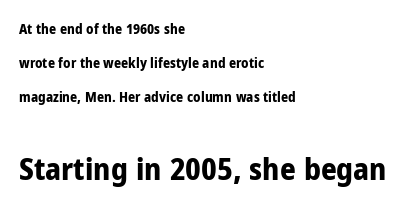
This sample has the flowing, uneven cadence of proportional lettering. This rendering features lettering with no underline. Ordinary non-slanted type is in use. The lines are spread far apart with generous leading. The rendering shows plain stroke endings on the letterforms — a sans-serif design. A student would call this left alignment; a typographer would say flush left, rag right.
